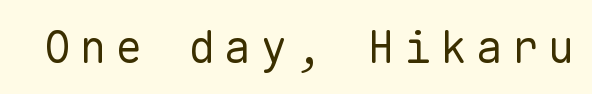
The image shows 45 px regular-weight sans-serif type, upright, monospaced; set unusually wide letter spacing (+0.2 em), not underlined; low stroke contrast and a medium x-height.
